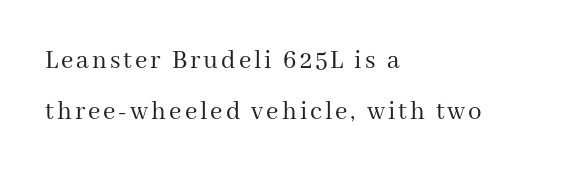
The image shows 27 px text type, upright; set left-aligned, loose line spacing (1.9x), not underlined.
